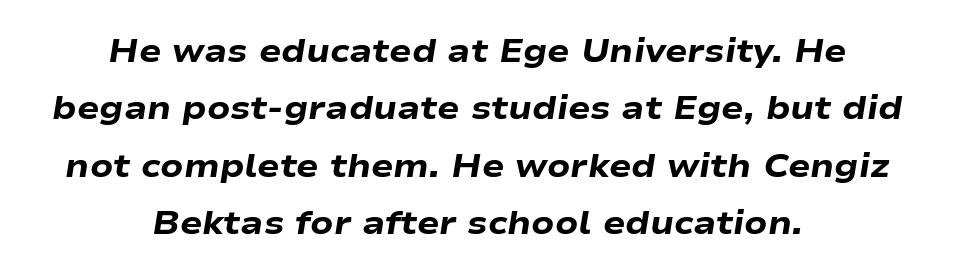
Q: Is the text bold? A: Yes.
Q: Is the text italic (slanted)? A: Yes, it leans right by about 9 degrees.
Q: Is the text underlined? A: No.
Q: How is the paragraph aligned? A: Centered.
Q: Is the spacing between letters normal or unusually wide? A: Normal.
Q: Width (condensed, normal, or wide)? A: Wide.
Q: Stroke contrast? A: Low.
Q: x-height? A: Medium.
Q: Monospaced? A: No.
